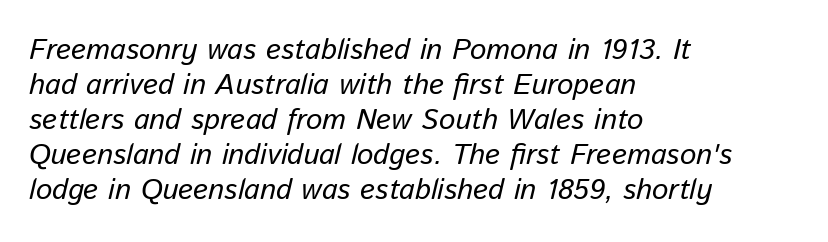
{"italic": "yes", "lean": "right", "slant_degrees": 13, "bold": "no", "weight": "regular", "width": "normal", "stroke_contrast": "low", "x_height": "medium", "monospaced": "no", "underline": "no", "align": "left", "line_spacing_ratio": 1.21, "letter_spacing": "normal", "letter_spacing_em": 0.0, "glyph_px": 29}
